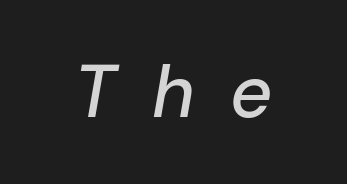
The face used here is proportionally spaced, like ordinary book or web type. The gap between lines stays unmarked. Observe the wide spacing: letters keep a clear distance from each other. This is oblique type, the kind used for emphasis or titles.
